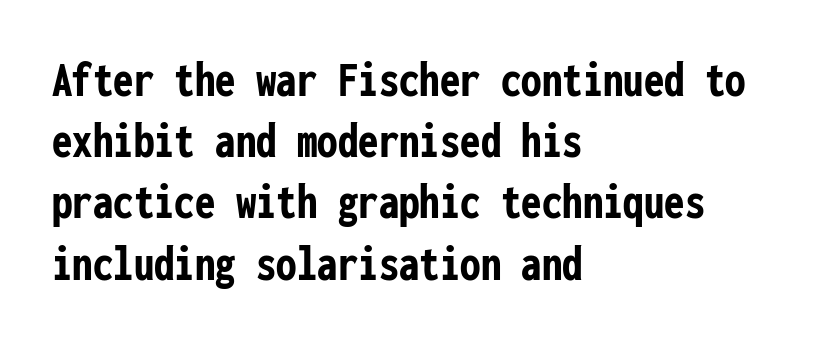
The image shows 51 px semibold, condensed sans-serif type, upright, monospaced; set left-aligned, line spacing 1.2x, normal letter spacing, not underlined; low stroke contrast and a medium x-height.
